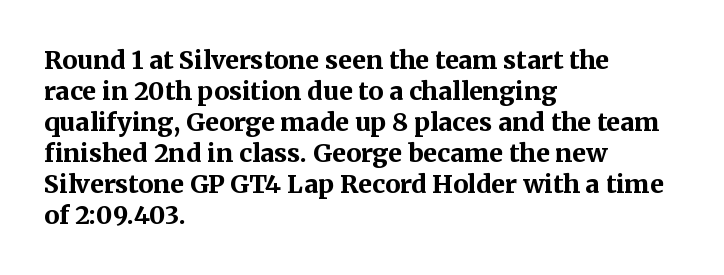
You'd pick this weight for a headline — it's a proper bold. Upright lettering throughout. Nothing unusual about the tracking: characters are spaced as the font intends. Check the space under the baseline: it is left empty.
